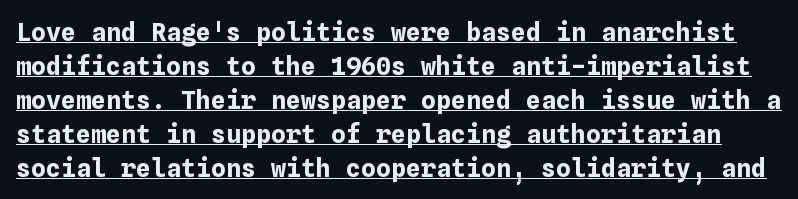
The image shows 25 px bold type, upright; set normal line spacing (1.36x), normal letter spacing, underlined.
